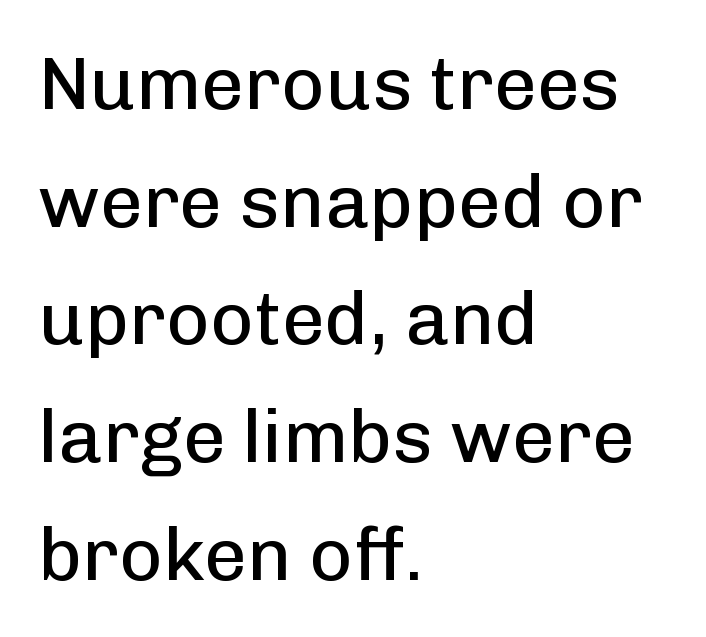
{"serif": "no", "italic": "no", "bold": "no", "weight": "regular", "width": "normal", "stroke_contrast": "low", "x_height": "medium", "monospaced": "no", "underline": "no", "align": "left", "line_spacing": "normal", "line_spacing_ratio": 1.57, "letter_spacing": "normal", "letter_spacing_em": 0.0, "glyph_px": 75}
